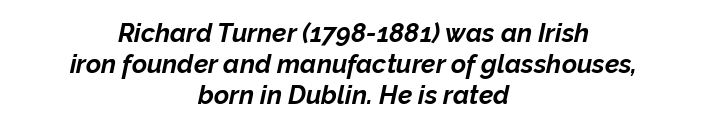
The letterforms sit shoulder to shoulder at normal distance. Notice how the stems are inclined rather than vertical — that's the hallmark of italics. Strokes here are thick enough to call this a true bold. Quick note: underline off. Line starts and ends both wander, symmetrically.
